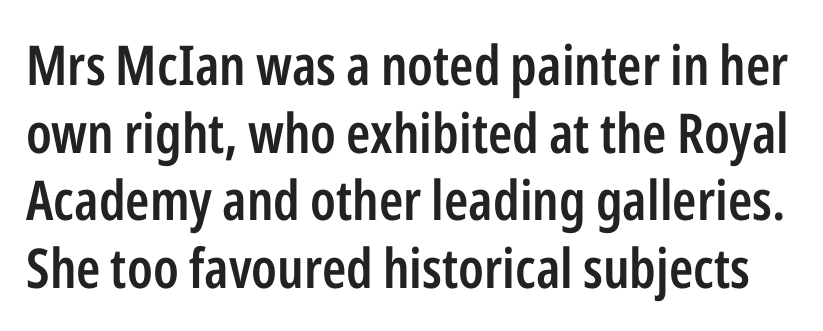
The image shows 55 px semibold, condensed sans-serif type, upright; set line spacing 1.23x, normal letter spacing, not underlined; low stroke contrast and a medium x-height.
